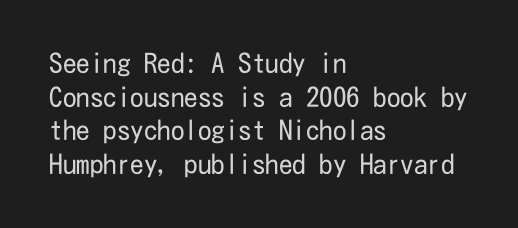
Whoever set this chose a conventional vertical rhythm. Each stroke keeps to a modest, everyday thickness or less. Is there any slant? The stems are plumb. Any mark beneath the type? The region is blank. Horizontal alignment here is leftward, the default for most running prose.
